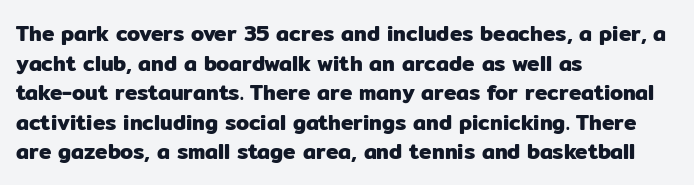
Caption: standard tracking, unaltered. Only glyphs here, with clear space below each row. The line-height multiplier appears to be the usual default. The typography opts for an upright posture over an oblique one. A student would call this left alignment; a typographer would say flush left, rag right.
